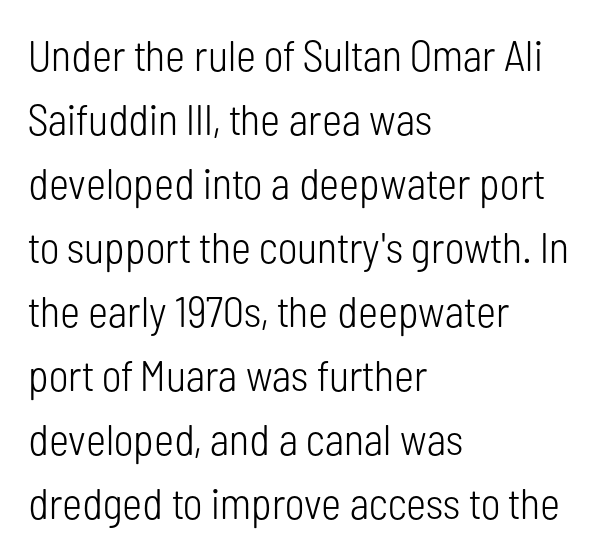
{"serif": "no", "italic": "no", "bold": "no", "weight": "light", "width": "condensed", "stroke_contrast": "low", "x_height": "medium", "monospaced": "no", "underline": "no", "align": "left", "line_spacing": "normal", "line_spacing_ratio": 1.49, "letter_spacing": "normal", "letter_spacing_em": 0.0, "glyph_px": 43}
